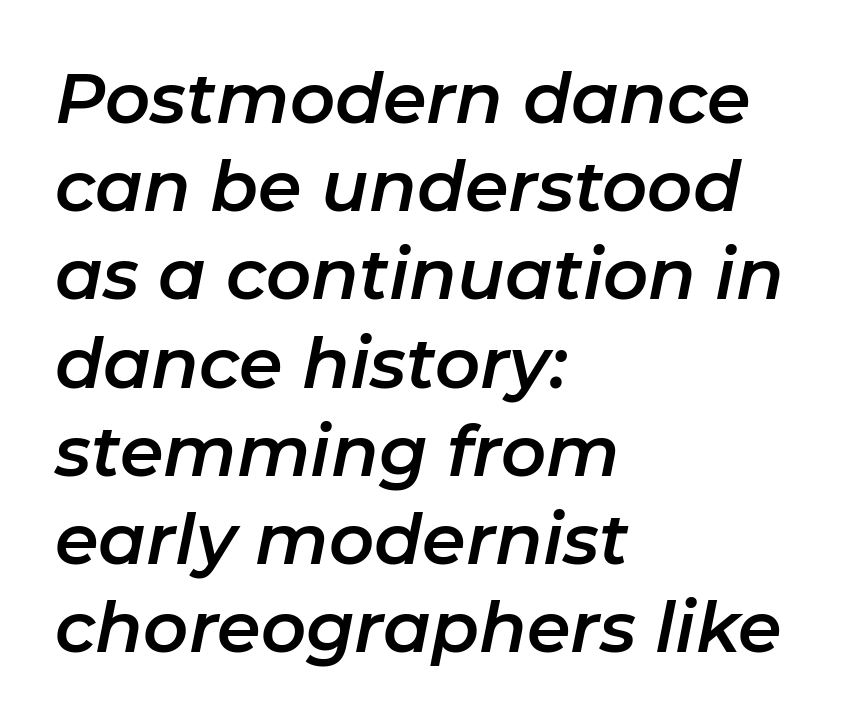
Q: Is the text italic (slanted)? A: Yes, it leans right by about 11 degrees.
Q: Is the text underlined? A: No.
Q: How is the paragraph aligned? A: Left-aligned.
Q: Is the spacing between letters normal or unusually wide? A: Normal.
Q: Is the spacing between lines tight, normal or loose? A: Normal.
Q: Width (condensed, normal, or wide)? A: Normal.
Q: Stroke contrast? A: Low.
Q: x-height? A: Medium.
Q: Monospaced? A: No.
